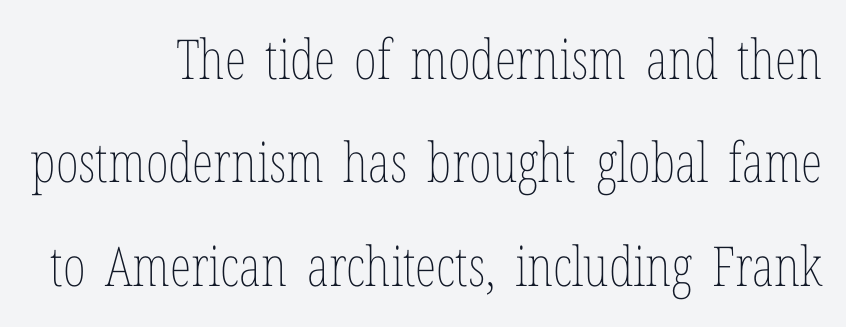
Lines of text with bare space underneath. The rendering uses natural spacing where letterforms have individual widths. The passage shown has conventional tracking throughout. Tall strokes in this sample are plumb rather than angled. Which margin do the lines hug? The right one — the left edge is uneven. The weight would be labelled regular, book, light, or lighter still.
